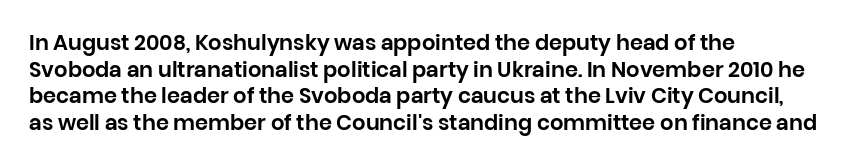
{"italic": "no", "underline": "no", "align": "left", "line_spacing": "normal", "line_spacing_ratio": 1.27, "letter_spacing": "normal", "letter_spacing_em": 0.0, "glyph_px": 21}
